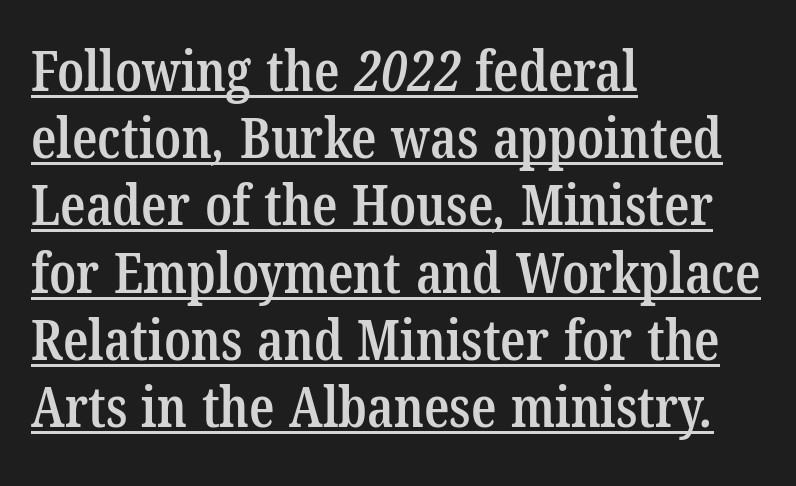
{"serif": "yes", "bold": "semi", "weight": "semibold", "width": "condensed", "stroke_contrast": "low", "x_height": "medium", "monospaced": "no", "underline": "yes", "align": "left", "line_spacing_ratio": 1.2, "letter_spacing": "normal", "letter_spacing_em": 0.0, "glyph_px": 56}
